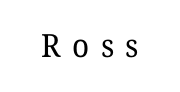
{"serif": "yes", "italic": "no", "bold": "no", "weight": "regular", "width": "normal", "stroke_contrast": "low", "x_height": "medium", "monospaced": "no", "underline": "no", "align": "center", "letter_spacing": "wide", "letter_spacing_em": 0.35, "glyph_px": 32}
